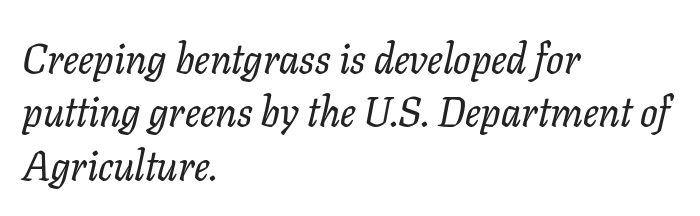
The image shows 41 px serif type, italic (leaning right); set left-aligned, normal line spacing (1.3x), normal letter spacing, not underlined; low stroke contrast and a medium x-height.
